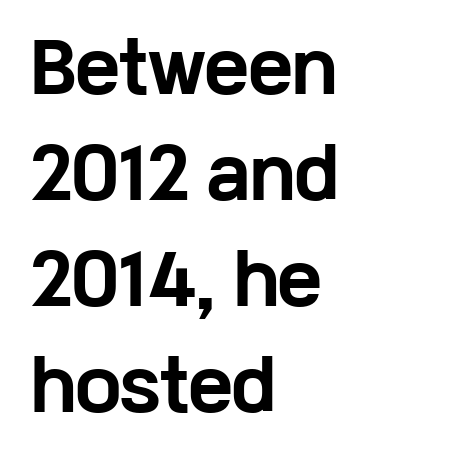
This sample is left-justified, so line endings fall wherever the words run out. Each glyph is drawn with heavy, bold strokes. Rendered with straight, roman letterforms. To sum up the face: it is a sans, with no serifs. Is this a fixed-width face? No — the glyphs have proportional, varying widths.
